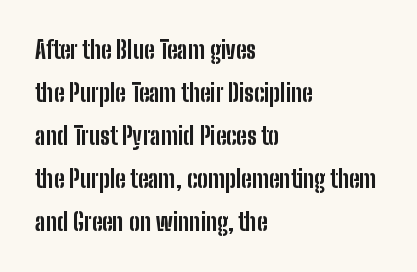
The image shows 24 px bold type, upright; set left-aligned, line spacing 1.79x, normal letter spacing, not underlined.
